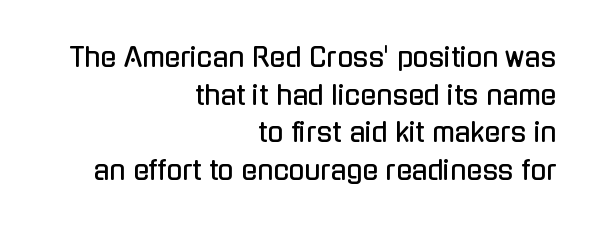
The image shows 26 px text type, upright; set right-aligned, normal line spacing (1.45x), normal letter spacing, not underlined.
